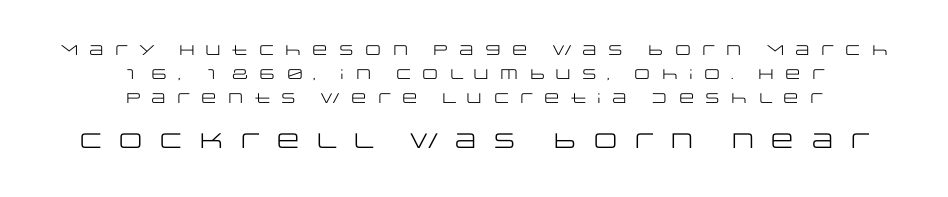
{"italic": "no", "bold": "no", "underline": "no", "align": "center", "line_spacing": "normal", "line_spacing_ratio": 1.7, "letter_spacing": "wide", "letter_spacing_em": 0.4, "larger_block": "second", "size_ratio": 1.5, "glyph_px": 21}
